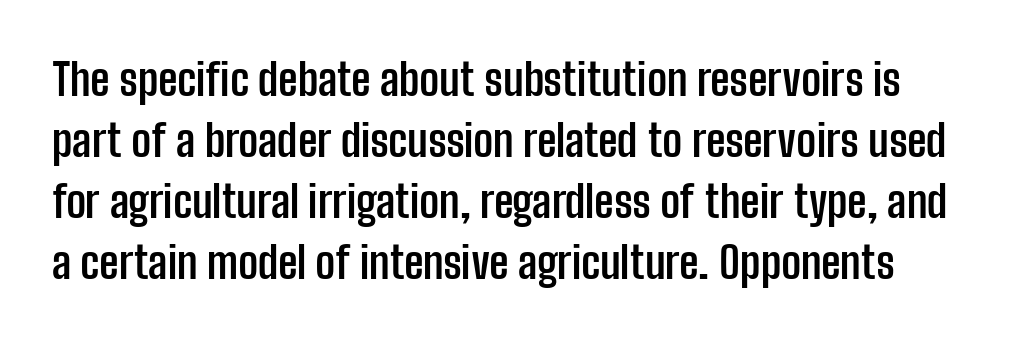
Q: Is the text bold? A: Yes.
Q: Is the text italic (slanted)? A: No, it is upright.
Q: Is the typeface a serif or a sans-serif typeface? A: Sans-serif.
Q: Is the text underlined? A: No.
Q: Is the spacing between letters normal or unusually wide? A: Normal.
Q: Is the spacing between lines tight, normal or loose? A: Normal.
Q: Width (condensed, normal, or wide)? A: Condensed.
Q: Stroke contrast? A: Low.
Q: x-height? A: Medium.
Q: Monospaced? A: No.
